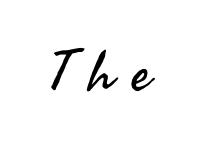
The image shows 56 px regular-weight sans-serif type; set unusually wide letter spacing (+0.33 em), not underlined; medium stroke contrast and a small x-height.
